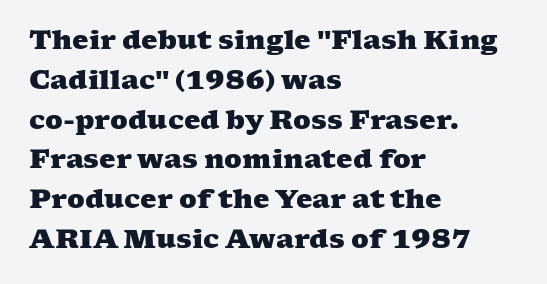
Alignment: flush left. Normally led — the rows are evenly, conventionally spaced. The type is set solid horizontally, with unmodified tracking. Typographic density is high because the face is bold. Check the space under the baseline: it is left empty.
